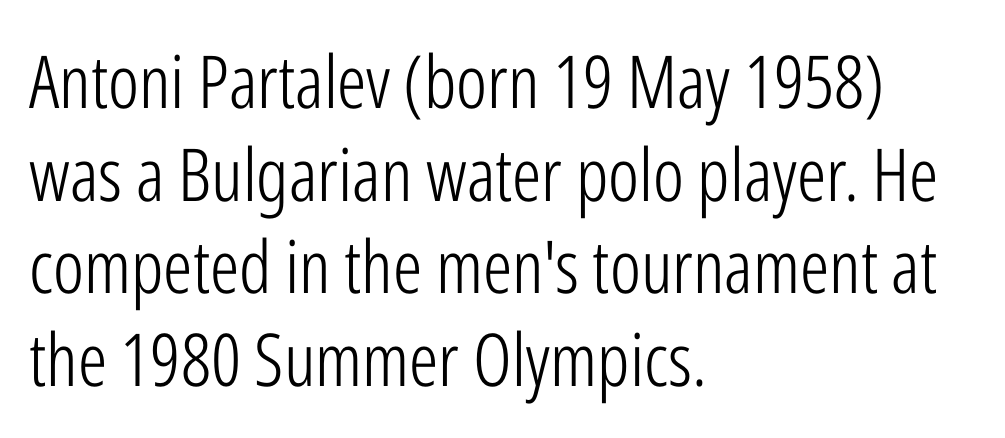
The type family on display is of the sans-serif kind. Nothing heavy about these letters — not bold at all. Summary of vertical rhythm: regular, with standard interline spacing. Descenders hang freely into open space.
